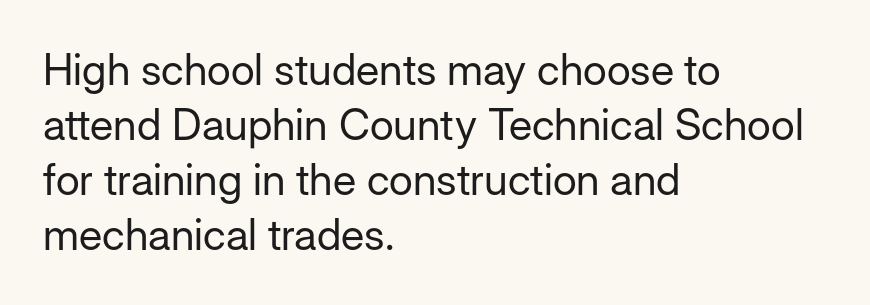
The image shows 43 px regular-weight sans-serif type, upright; set left-aligned, normal line spacing (1.28x), normal letter spacing, not underlined; low stroke contrast and a medium x-height.
